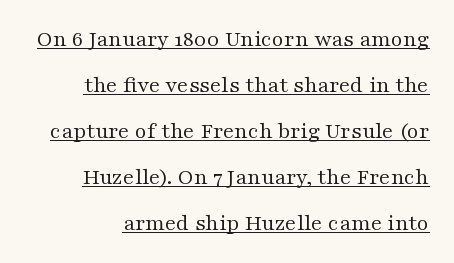
The image shows 23 px text type, upright; set loose line spacing (2.0x), normal letter spacing, underlined.
